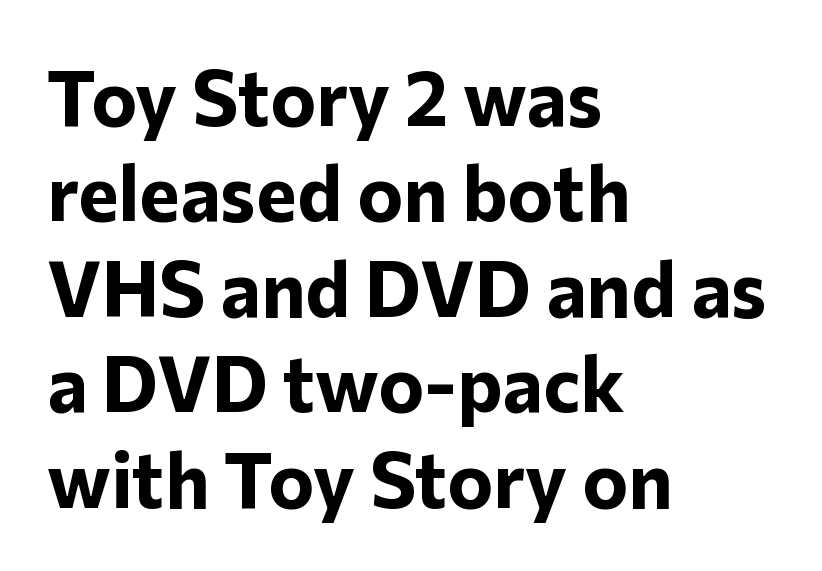
Characters follow at the spacing the type designer built in. Character widths vary here, with narrow letters taking less room than wide ones. Set as a true bold cut, around the 700 mark. Just letters on the line, the space beneath them empty. Vertical strokes here are truly vertical. The paragraph shown leans on its left margin.
